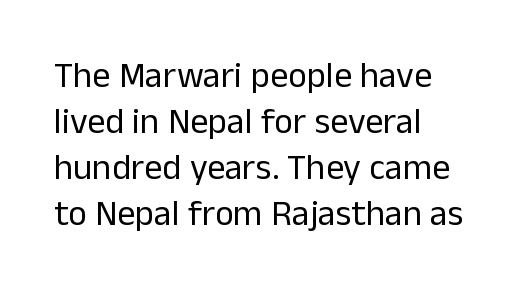
The image shows 36 px regular-weight sans-serif type, upright; set left-aligned, normal line spacing (1.28x), normal letter spacing, not underlined; low stroke contrast and a medium x-height.
